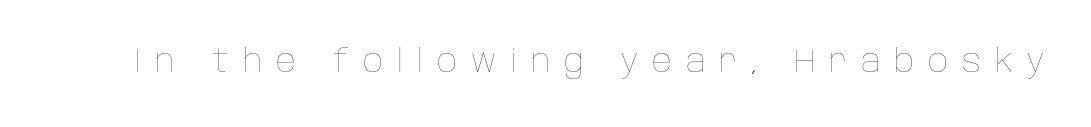
The image shows 31 px thin type, upright; set unusually wide letter spacing (+0.45 em), not underlined; low stroke contrast and a large x-height.
